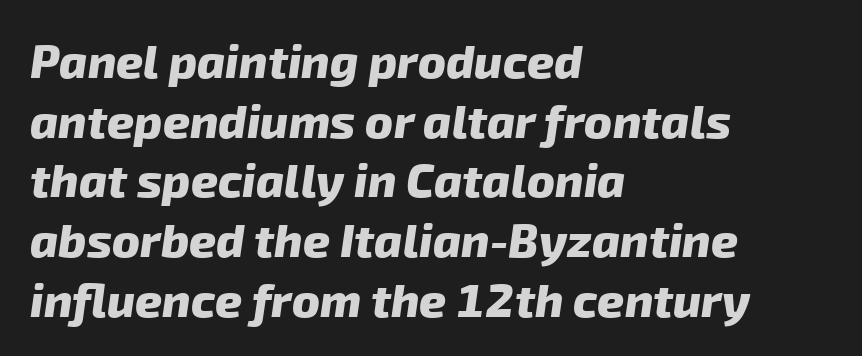
Is this a sans? Yes — the strokes have no serifs. Its strokes are broad and dark, the hallmark of bold type. Students, note that the glyphs here touch the page at normal intervals. This sample has the flowing, uneven cadence of proportional lettering. How would I describe the line gaps? Plain and ordinary.
